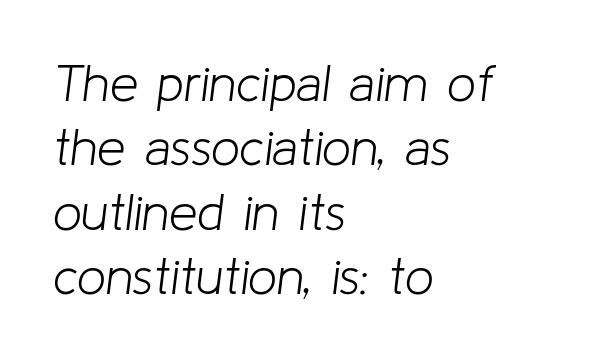
Q: Is the text bold? A: No.
Q: Is the text italic (slanted)? A: Yes, it leans right by about 8 degrees.
Q: Is the text underlined? A: No.
Q: How is the paragraph aligned? A: Left-aligned.
Q: Is the spacing between letters normal or unusually wide? A: Normal.
Q: Is the spacing between lines tight, normal or loose? A: Normal.
Q: Width (condensed, normal, or wide)? A: Normal.
Q: Stroke contrast? A: Low.
Q: x-height? A: Medium.
Q: Monospaced? A: No.
